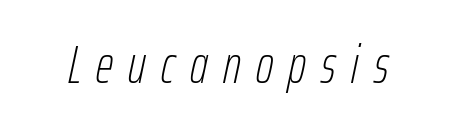
The image shows 54 px thin, condensed type, italic (leaning right); set unusually wide letter spacing (+0.28 em), not underlined; low stroke contrast and a medium x-height.
